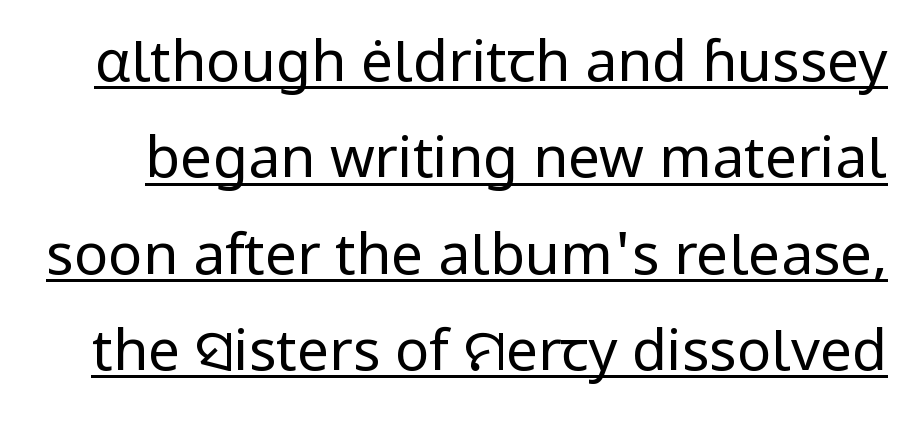
{"serif": "no", "italic": "no", "bold": "no", "weight": "regular", "width": "normal", "stroke_contrast": "low", "x_height": "medium", "monospaced": "no", "underline": "yes", "line_spacing": "normal", "line_spacing_ratio": 1.69, "letter_spacing": "normal", "letter_spacing_em": 0.0, "glyph_px": 57}
